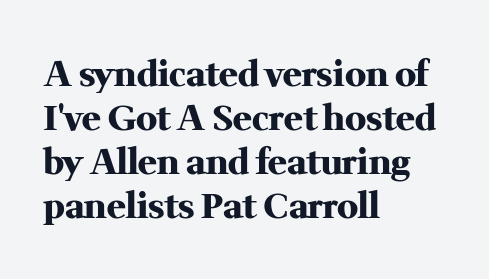
{"serif": "yes", "italic": "no", "bold": "yes", "weight": "heavy", "width": "normal", "stroke_contrast": "medium", "x_height": "medium", "monospaced": "no", "underline": "no", "align": "left", "line_spacing": "normal", "line_spacing_ratio": 1.26, "letter_spacing": "normal", "letter_spacing_em": 0.0, "glyph_px": 35}
